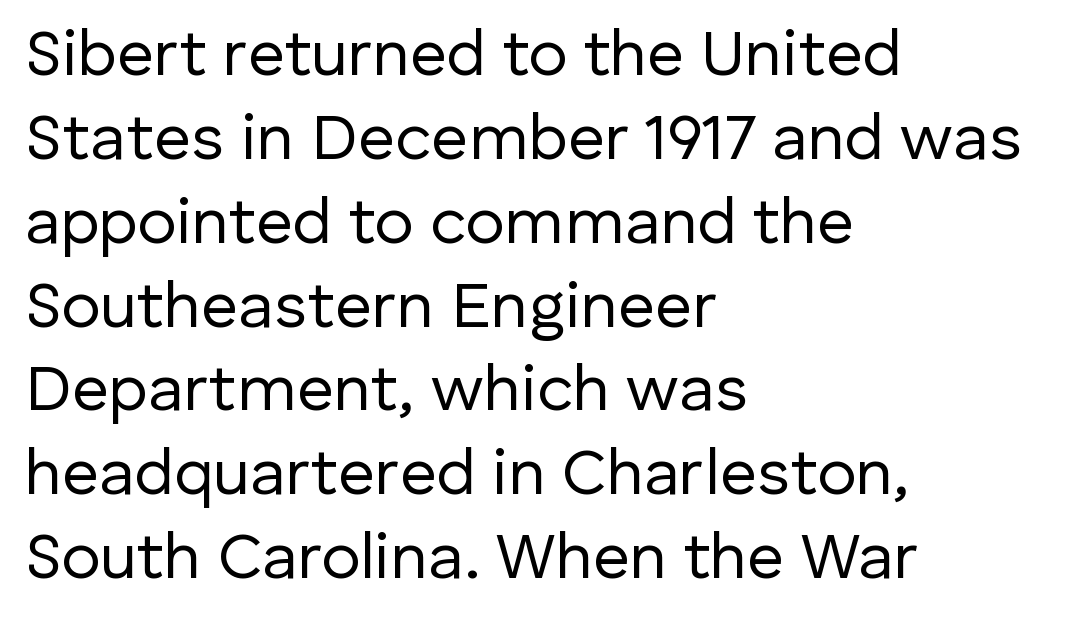
The image shows 65 px regular-weight sans-serif type, upright; set left-aligned, normal line spacing (1.29x), normal letter spacing, not underlined; low stroke contrast and a medium x-height.
